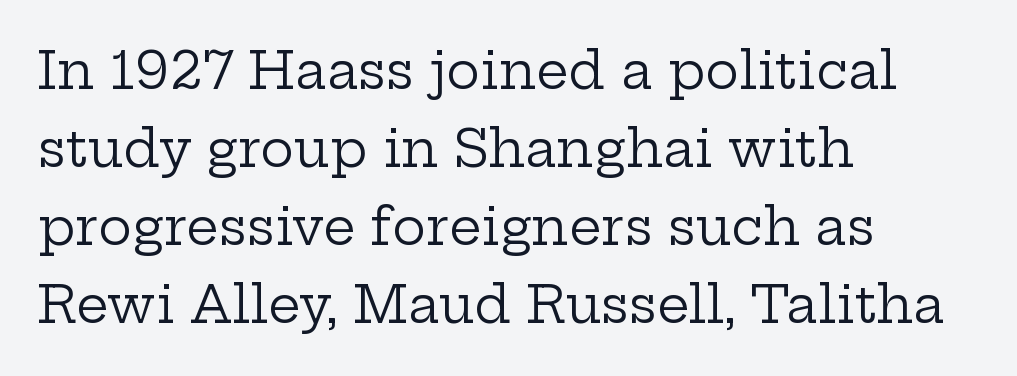
{"serif": "yes", "italic": "no", "bold": "no", "weight": "regular", "width": "wide", "stroke_contrast": "low", "x_height": "medium", "monospaced": "no", "underline": "no", "align": "left", "line_spacing": "normal", "line_spacing_ratio": 1.53, "letter_spacing": "normal", "letter_spacing_em": 0.0, "glyph_px": 51}
